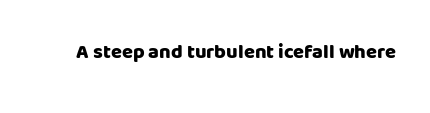
{"italic": "no", "bold": "yes", "underline": "no", "letter_spacing": "normal", "letter_spacing_em": 0.0, "glyph_px": 20}
